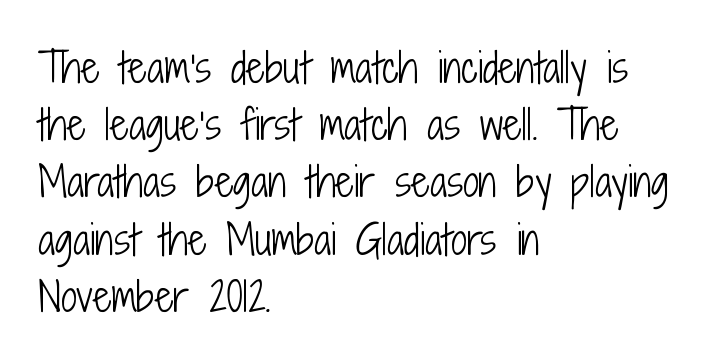
{"serif": "no", "italic": "no", "bold": "no", "weight": "light", "width": "condensed", "stroke_contrast": "low", "x_height": "medium", "monospaced": "no", "underline": "no", "align": "left", "line_spacing": "normal", "line_spacing_ratio": 1.43, "letter_spacing": "normal", "letter_spacing_em": 0.0, "glyph_px": 40}
